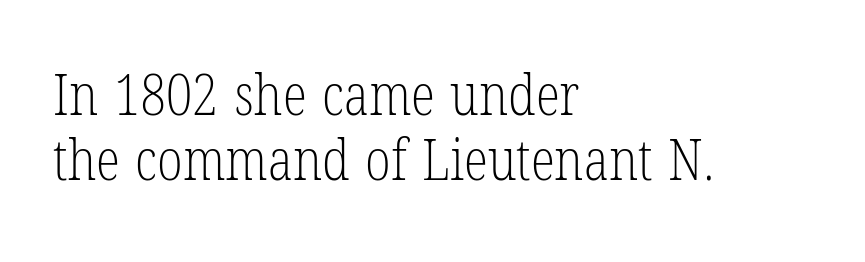
The image shows 56 px light, condensed serif type, upright; set left-aligned, line spacing 1.16x, normal letter spacing, not underlined; low stroke contrast and a medium x-height.
